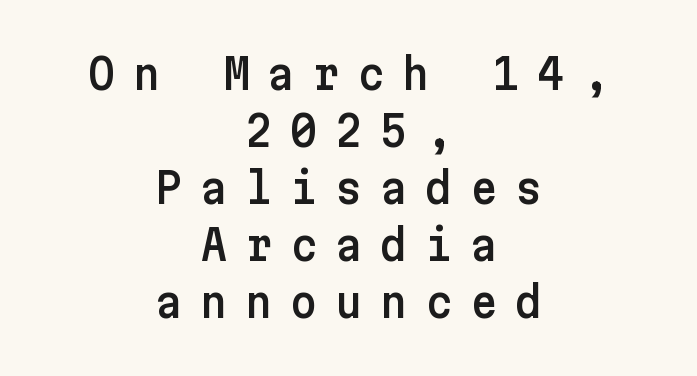
The space between consecutive lines is moderate. The baseline area is clear. The rendering shows plain stroke endings on the letterforms — a sans-serif design. A typesetter would call this heavily tracked-out type. Short and long lines alike share a common midpoint.
